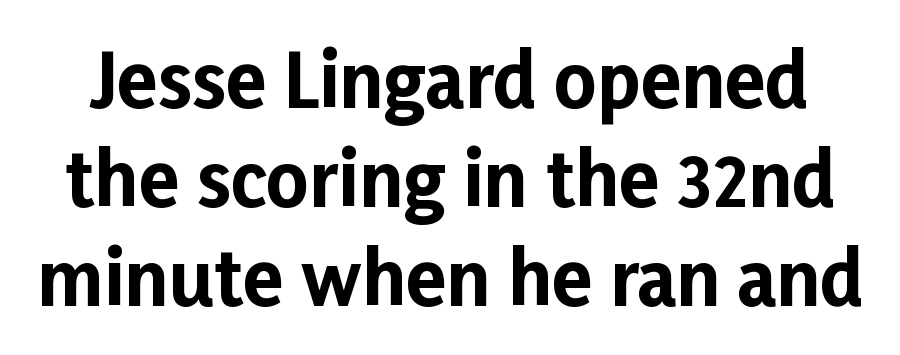
{"serif": "no", "italic": "no", "bold": "yes", "weight": "bold", "width": "normal", "stroke_contrast": "low", "x_height": "medium", "monospaced": "no", "underline": "no", "line_spacing": "normal", "line_spacing_ratio": 1.34, "letter_spacing": "normal", "letter_spacing_em": 0.0, "glyph_px": 74}
